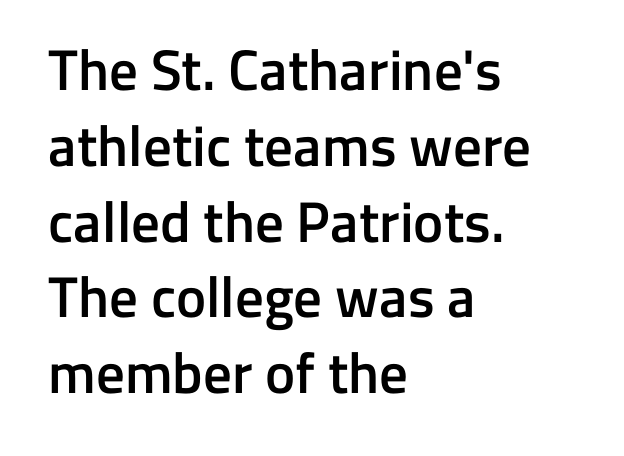
The image shows 57 px semibold sans-serif type, upright; set left-aligned, normal line spacing (1.33x), normal letter spacing, not underlined; low stroke contrast and a medium x-height.
